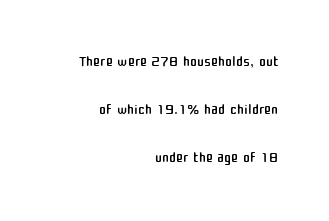
Stroke thickness stays within the range of a standard reading face or lighter. Horizontally, the lines are justified to the trailing edge only. Quick note: not italic, upright. Letters rest on an invisible, unmarked baseline.
